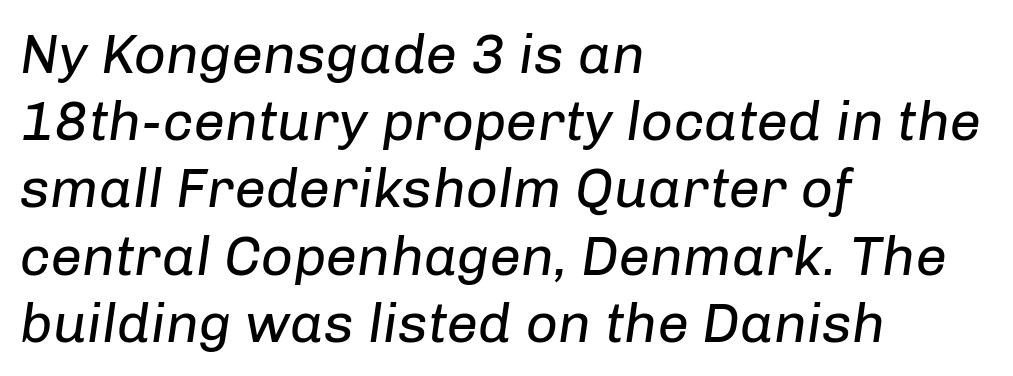
The image shows 56 px regular-weight type, italic (leaning right); set left-aligned, line spacing 1.2x, normal letter spacing, not underlined; low stroke contrast and a medium x-height.
